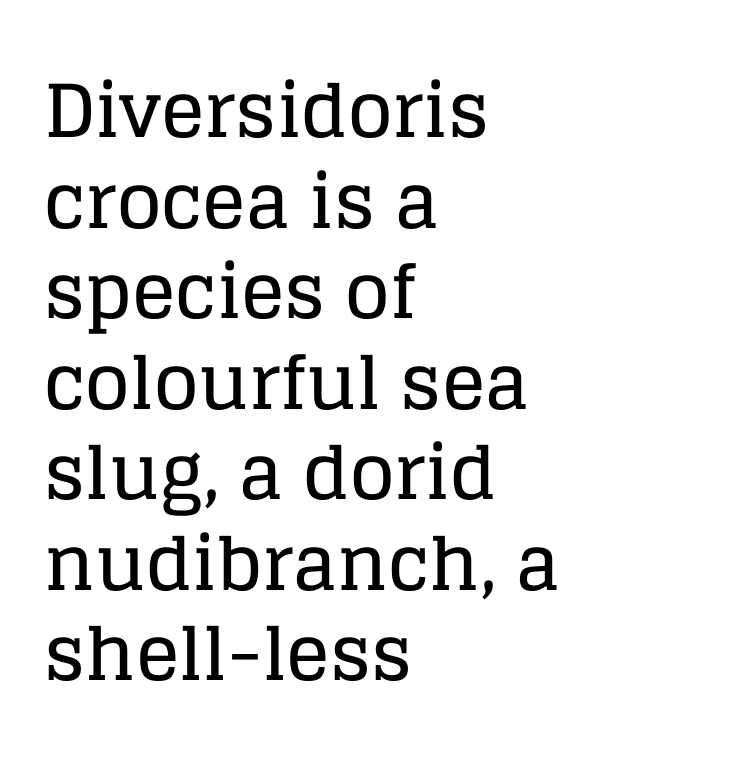
The image shows 73 px serif type, upright; set left-aligned, line spacing 1.24x, normal letter spacing, not underlined; low stroke contrast and a large x-height.
